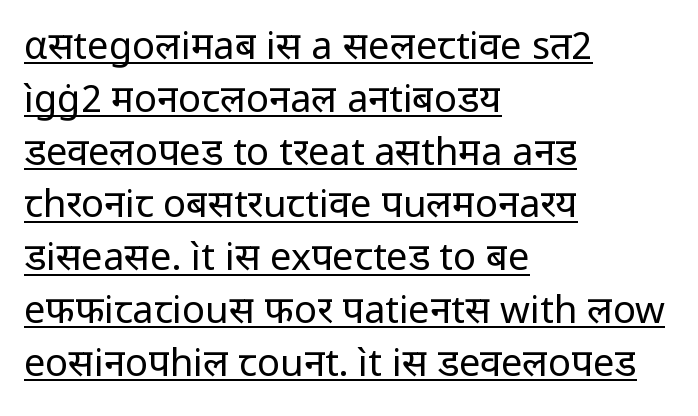
Type style note: lacks serifs. Horizontally, the lines are justified to the leading edge only. Vertical strokes here are truly vertical. The designer left line spacing at the default.
